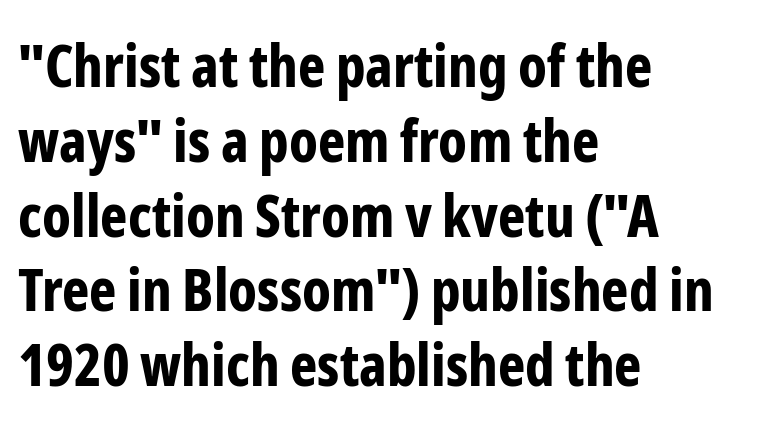
The image shows 58 px bold, condensed sans-serif type, upright; set left-aligned, normal line spacing (1.29x), normal letter spacing, not underlined; low stroke contrast and a medium x-height.
